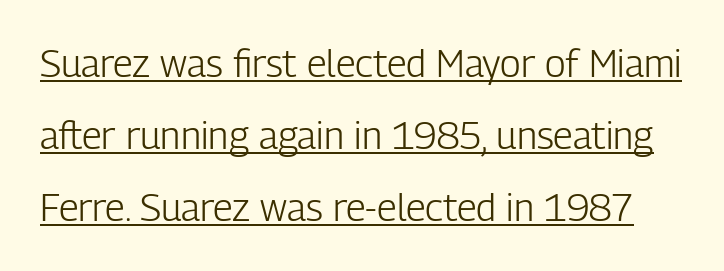
{"serif": "no", "italic": "no", "bold": "no", "weight": "light", "width": "condensed", "stroke_contrast": "low", "x_height": "medium", "monospaced": "no", "underline": "yes", "line_spacing": "loose", "line_spacing_ratio": 1.9, "letter_spacing": "normal", "letter_spacing_em": 0.0, "glyph_px": 38}
